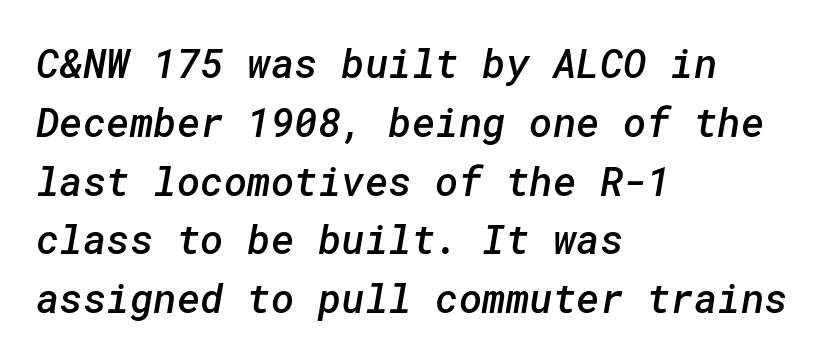
{"serif": "no", "bold": "semi", "weight": "semibold", "width": "normal", "stroke_contrast": "low", "x_height": "medium", "underline": "no", "align": "left", "line_spacing": "normal", "line_spacing_ratio": 1.47, "letter_spacing": "normal", "letter_spacing_em": 0.0, "glyph_px": 40}
